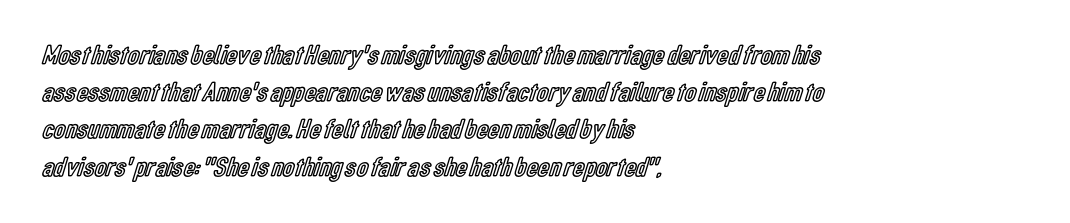
The image shows 28 px condensed type; set left-aligned, normal line spacing (1.33x), normal letter spacing, not underlined; a medium x-height.
